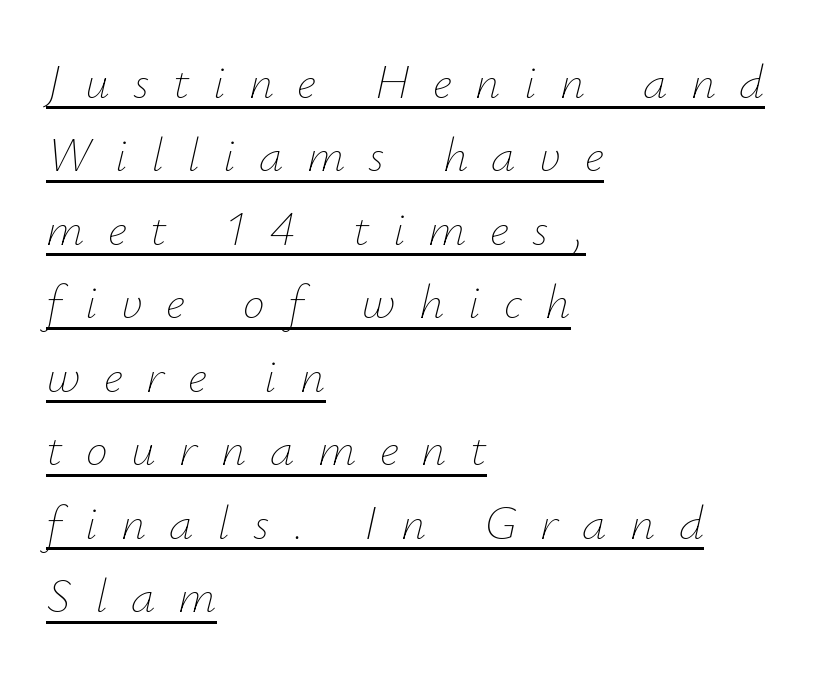
The image shows 49 px thin type, italic (leaning right); set left-aligned, normal line spacing (1.5x), unusually wide letter spacing (+0.48 em), underlined; low stroke contrast and a small x-height.
